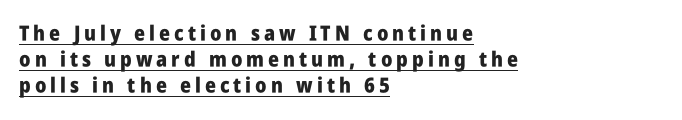
Rendered with straight, roman letterforms. The rendered words wear a rule along their underside. Typeset ragged right — the left edge is the straight one. Does the weight exceed regular? Yes, all the way to bold.
